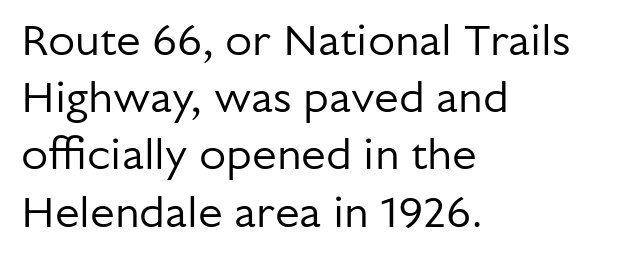
{"serif": "no", "italic": "no", "bold": "no", "weight": "regular", "width": "normal", "stroke_contrast": "low", "x_height": "medium", "monospaced": "no", "underline": "no", "align": "left", "line_spacing": "normal", "line_spacing_ratio": 1.3, "letter_spacing": "normal", "letter_spacing_em": 0.0, "glyph_px": 44}
